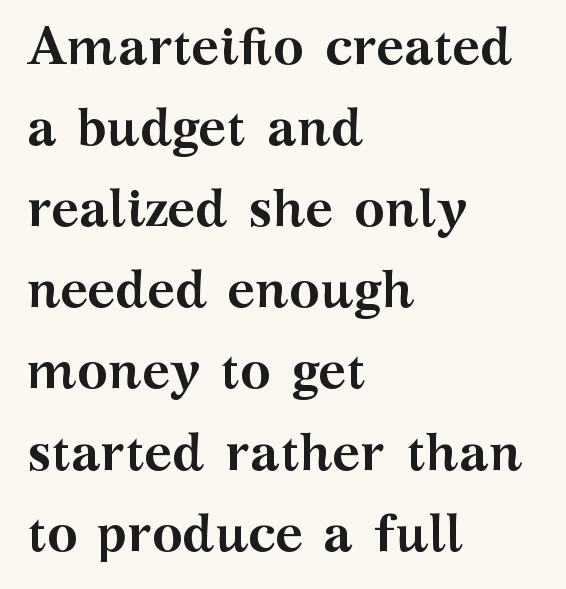
{"serif": "yes", "italic": "no", "bold": "yes", "weight": "semibold", "width": "wide", "stroke_contrast": "medium", "x_height": "medium", "monospaced": "no", "underline": "no", "align": "left", "line_spacing": "normal", "line_spacing_ratio": 1.56, "letter_spacing": "normal", "letter_spacing_em": 0.0, "glyph_px": 52}
